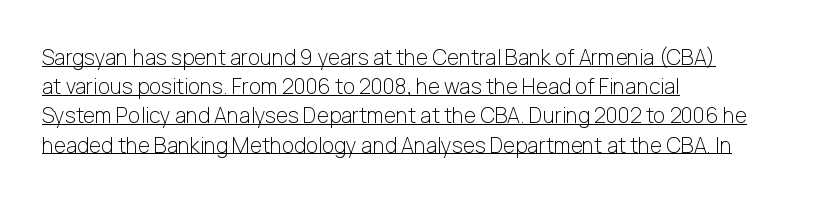
Q: Is the text bold? A: No.
Q: Is the text italic (slanted)? A: No, it is upright.
Q: Is the text underlined? A: Yes.
Q: How is the paragraph aligned? A: Left-aligned.
Q: Is the spacing between letters normal or unusually wide? A: Normal.
Q: Is the spacing between lines tight, normal or loose? A: Normal.
